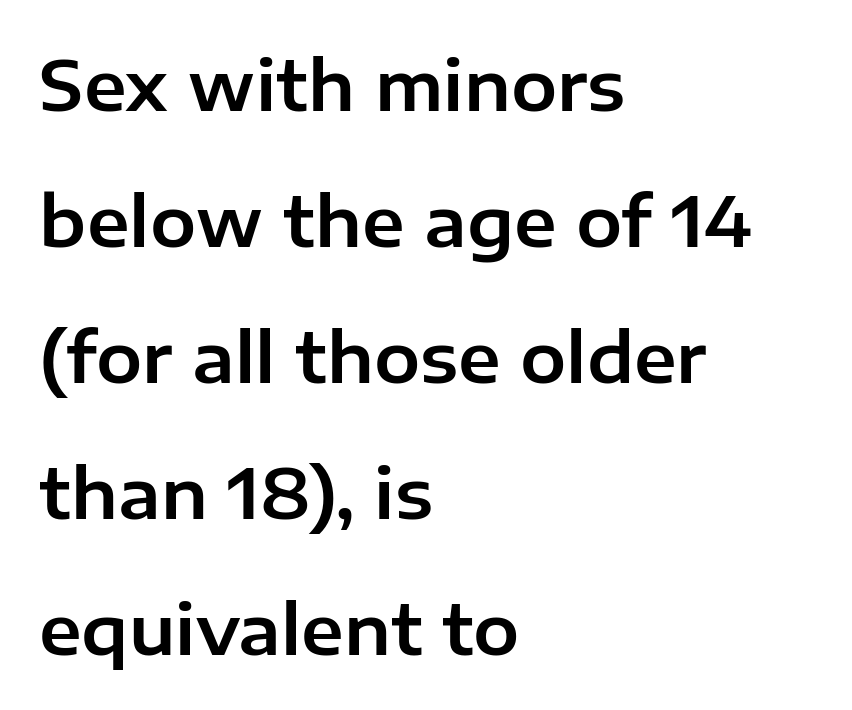
The image shows 69 px sans-serif type, upright; set left-aligned, loose line spacing (1.97x), normal letter spacing, not underlined; low stroke contrast and a medium x-height.
